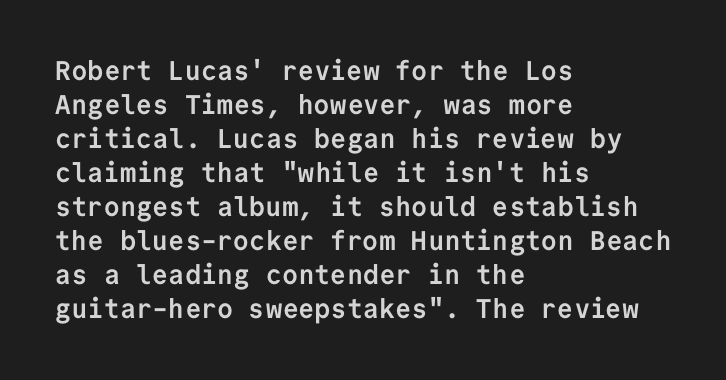
{"italic": "no", "bold": "yes", "underline": "no", "align": "left", "line_spacing": "normal", "line_spacing_ratio": 1.26, "letter_spacing": "normal", "letter_spacing_em": 0.0, "glyph_px": 27}
